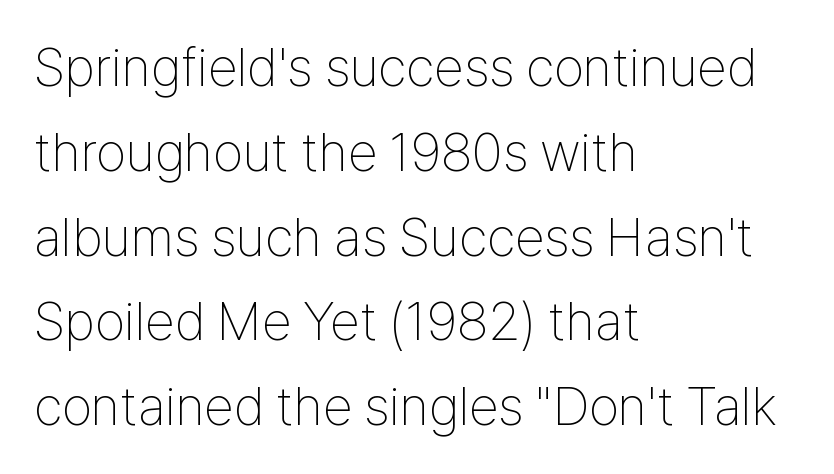
Tracking value appears to be zero — textbook default spacing. Grotesque or geometric, the face here clearly has no serifs. Notice how descenders clear the ascenders below comfortably — that's standard leading. The font sits on the lighter half of the weight spectrum, regular included. Which margin do the lines hug? The left one — the right edge is uneven.
